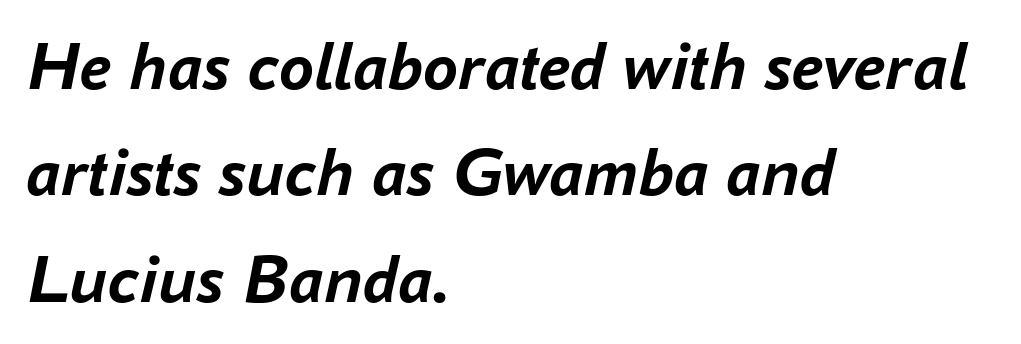
Q: Is the text bold? A: Yes.
Q: Is the text italic (slanted)? A: Yes, it leans right by about 16 degrees.
Q: Is the text underlined? A: No.
Q: How is the paragraph aligned? A: Left-aligned.
Q: Is the spacing between letters normal or unusually wide? A: Normal.
Q: Is the spacing between lines tight, normal or loose? A: Normal.
Q: Width (condensed, normal, or wide)? A: Normal.
Q: Stroke contrast? A: Low.
Q: x-height? A: Medium.
Q: Monospaced? A: No.
